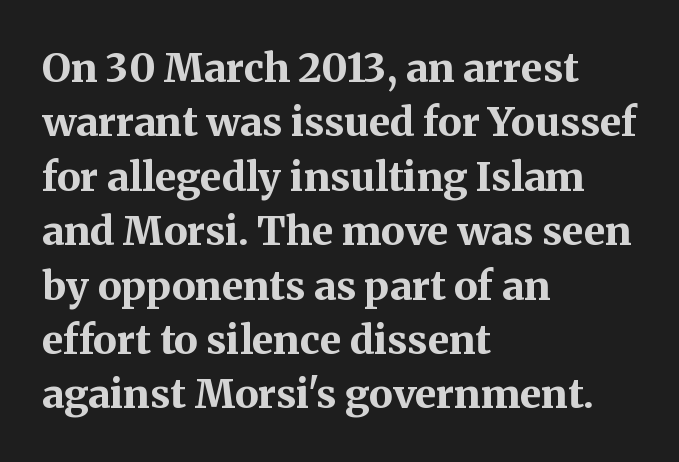
Students, this is bold: see how much ink each stroke carries. Note the varied advance widths — an 'i' is clearly narrower than an 'm'. Bare-footed words on every line. The axis of the letterforms is exactly vertical.
